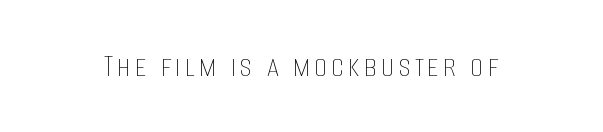
A roman cut, with each character standing at attention. Think of a printed novel: that variable character pitch is what you see here. Think standard paragraph weight, or any step lighter than that. Has an underline been added? It has not.
